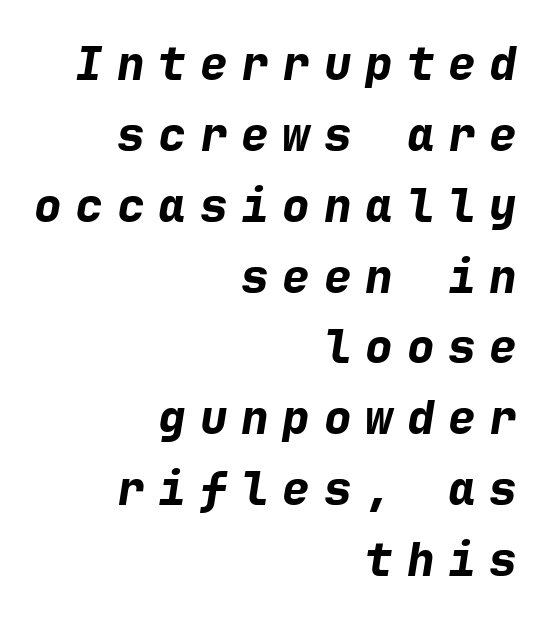
The image shows 46 px bold type, italic (leaning right), monospaced; set right-aligned, normal line spacing (1.54x), unusually wide letter spacing (+0.3 em), not underlined; low stroke contrast and a medium x-height.
